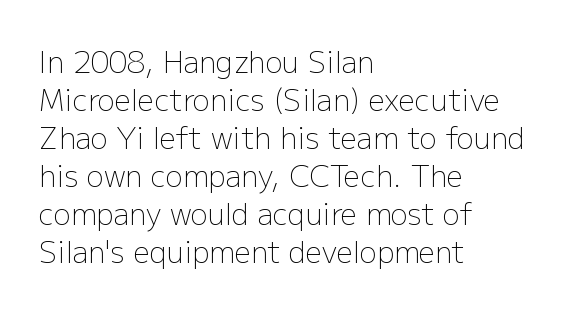
The image shows 29 px light sans-serif type, upright; set left-aligned, normal line spacing (1.31x), normal letter spacing, not underlined; low stroke contrast and a medium x-height.
